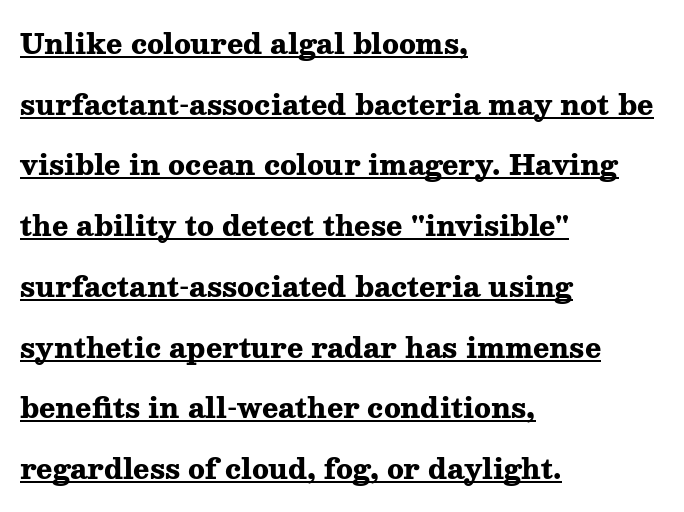
The leading is generous, giving the passage an open texture. One-word summary of the alignment: left. A baseline rule has been typeset under these characters. The strokes are fattened all the way to bold. In terms of posture, this sample is upright. Glyph-to-glyph distance matches everyday printed text.
